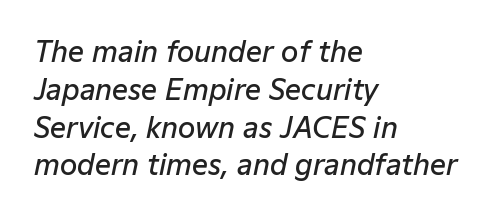
Q: Is the text bold? A: Semi-bold.
Q: Is the text italic (slanted)? A: Yes, it leans right by about 12 degrees.
Q: Is the text underlined? A: No.
Q: How is the paragraph aligned? A: Left-aligned.
Q: Is the spacing between letters normal or unusually wide? A: Normal.
Q: Is the spacing between lines tight, normal or loose? A: Normal.
Q: Width (condensed, normal, or wide)? A: Normal.
Q: Stroke contrast? A: Low.
Q: x-height? A: Medium.
Q: Monospaced? A: No.
